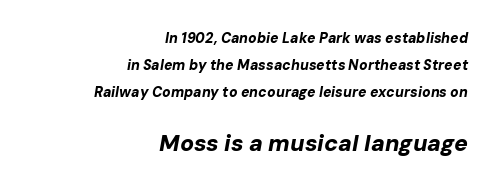
The image shows 23 px bold type, italic (leaning right); set right-aligned, loose line spacing (1.93x), normal letter spacing, not underlined; the second (bottom) block is 1.64x larger.
